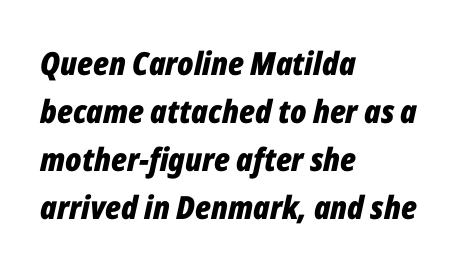
The image shows 32 px bold, condensed type, italic (leaning right); set left-aligned, normal line spacing (1.5x), normal letter spacing, not underlined; low stroke contrast and a medium x-height.
